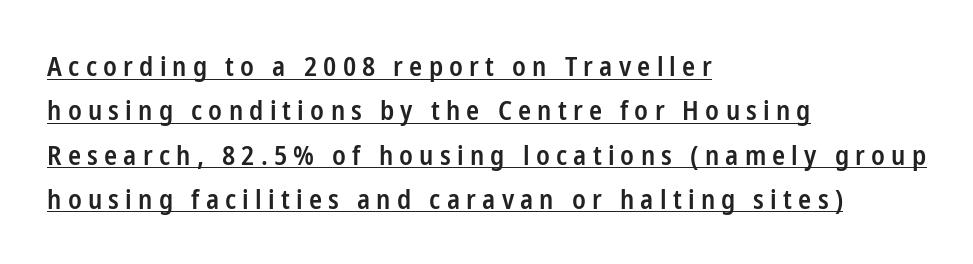
I'd describe the lettering as semibold — firm but not a full bold. The tracking reads as deliberately expanded to a designer's eye. The lettering holds an erect, upright posture throughout. The setting favours the left margin, as ordinary paragraphs usually do.
